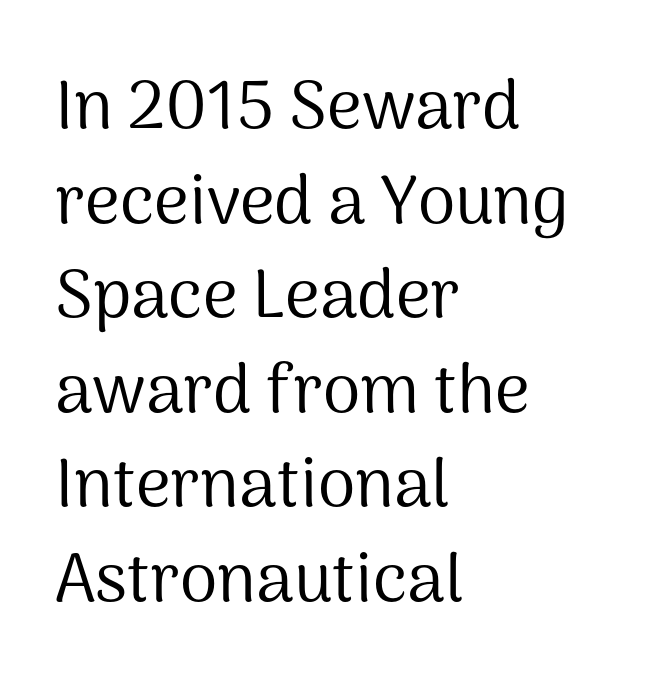
The image shows 68 px regular-weight sans-serif type, upright; set left-aligned, normal line spacing (1.39x), normal letter spacing, not underlined; medium stroke contrast and a medium x-height.
